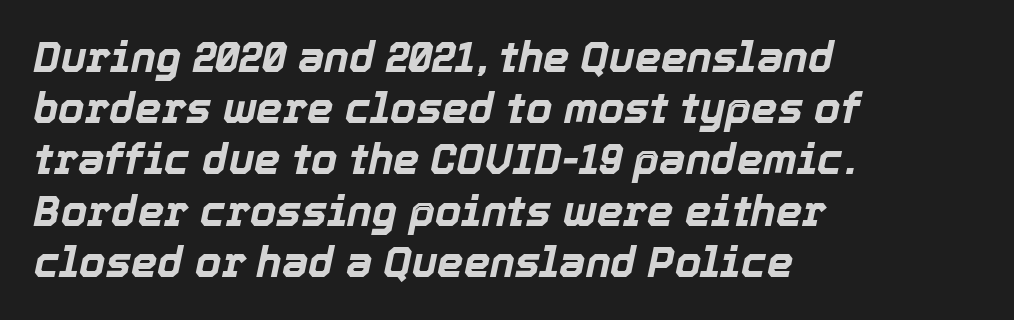
Plain, unruled lines of type. You'd pick this weight for a headline — it's a proper bold. Note the varied advance widths — an 'i' is clearly narrower than an 'm'. Does the lettering tilt? It does — this is italic.
